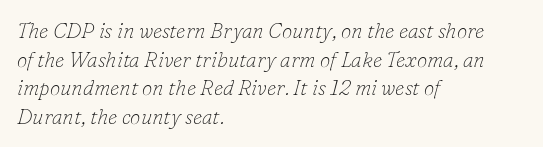
Weight: regular or lighter. The setting favours the left margin, as ordinary paragraphs usually do. What stands out about the letter spacing? Nothing — it is the standard amount. The glyphs look as if they've been sheared to an angle. Line spacing here is normal.
